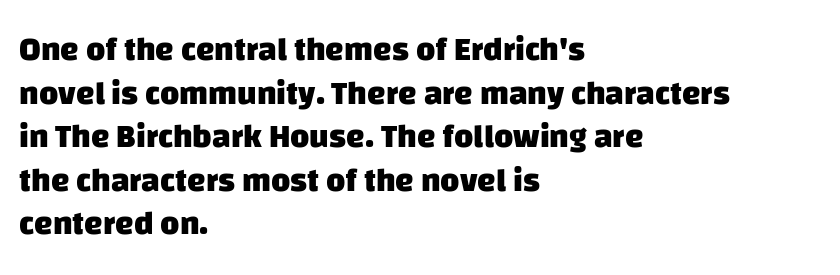
{"serif": "no", "bold": "yes", "weight": "heavy", "width": "normal", "stroke_contrast": "low", "x_height": "large", "monospaced": "no", "underline": "no", "align": "left", "line_spacing": "normal", "line_spacing_ratio": 1.32, "letter_spacing": "normal", "letter_spacing_em": 0.0, "glyph_px": 33}
